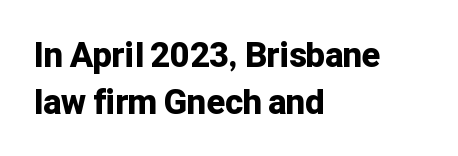
The typeface chosen for these lines omits serifs. The designer left line spacing at the default. The strokes are fattened all the way to bold. Think of a printed novel: that variable character pitch is what you see here. The ragged edge is on the right, which tells us the setting is flush left.
